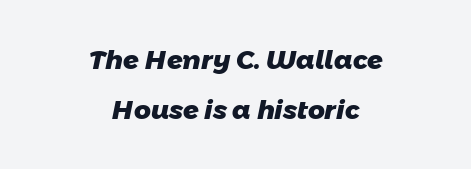
The image shows 26 px bold type; set centered, loose line spacing (1.91x), normal letter spacing, not underlined.
